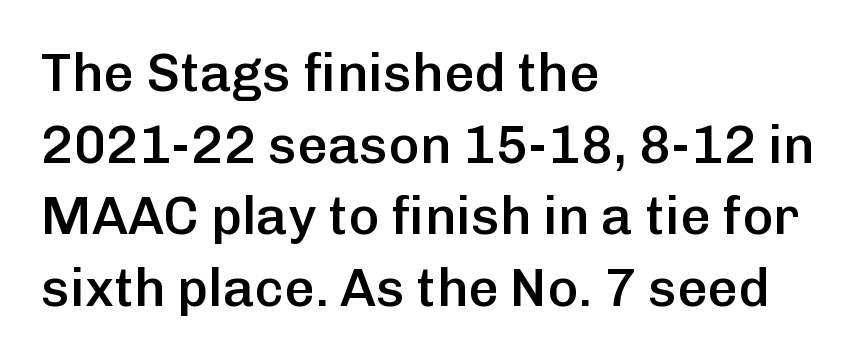
Q: Is the text bold? A: Semi-bold.
Q: Is the text italic (slanted)? A: No, it is upright.
Q: Is the typeface a serif or a sans-serif typeface? A: Sans-serif.
Q: Is the text underlined? A: No.
Q: How is the paragraph aligned? A: Left-aligned.
Q: Is the spacing between letters normal or unusually wide? A: Normal.
Q: Is the spacing between lines tight, normal or loose? A: Normal.
Q: Width (condensed, normal, or wide)? A: Normal.
Q: Stroke contrast? A: Low.
Q: x-height? A: Medium.
Q: Monospaced? A: No.
